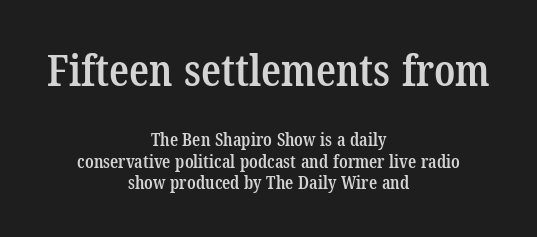
Q: Is the text bold? A: Semi-bold.
Q: Is the typeface a serif or a sans-serif typeface? A: Serif.
Q: Is the text underlined? A: No.
Q: How is the paragraph aligned? A: Centered.
Q: Is the spacing between letters normal or unusually wide? A: Normal.
Q: Which block of text is set in a larger size, the first (top) or the second (bottom)? A: The first (top) one.
Q: Width (condensed, normal, or wide)? A: Condensed.
Q: Stroke contrast? A: Low.
Q: x-height? A: Medium.
Q: Monospaced? A: No.
